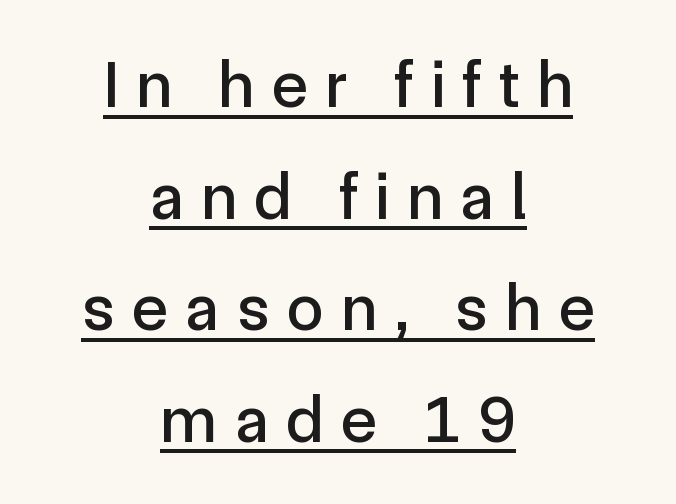
{"serif": "no", "italic": "no", "width": "normal", "x_height": "medium", "monospaced": "no", "underline": "yes", "align": "center", "line_spacing": "normal", "line_spacing_ratio": 1.69, "letter_spacing": "wide", "letter_spacing_em": 0.27, "glyph_px": 66}
